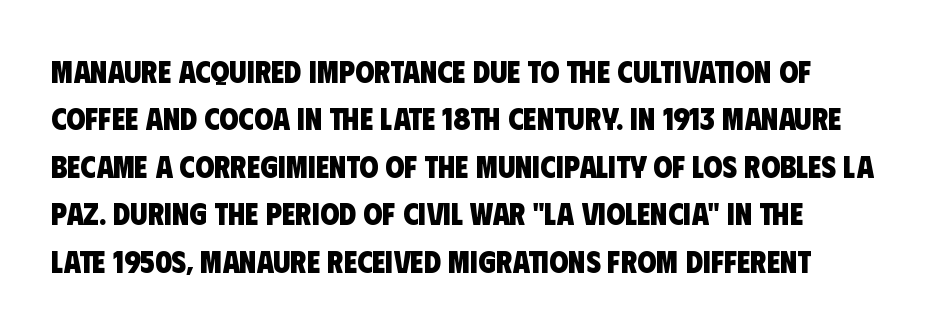
{"serif": "no", "bold": "yes", "weight": "heavy", "width": "condensed", "stroke_contrast": "low", "x_height": "large", "monospaced": "no", "underline": "no", "align": "left", "line_spacing": "normal", "line_spacing_ratio": 1.53, "letter_spacing": "normal", "letter_spacing_em": 0.0, "glyph_px": 31}
